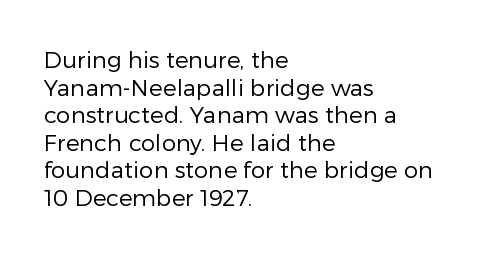
{"italic": "no", "bold": "no", "underline": "no", "align": "left", "line_spacing_ratio": 1.2, "letter_spacing": "normal", "letter_spacing_em": 0.0, "glyph_px": 23}
